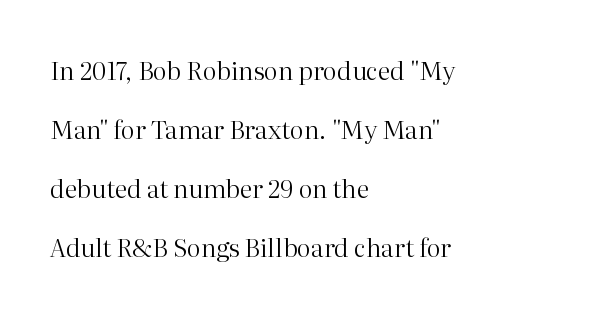
Q: Is the text bold? A: No.
Q: Is the text italic (slanted)? A: No, it is upright.
Q: Is the text underlined? A: No.
Q: How is the paragraph aligned? A: Left-aligned.
Q: Is the spacing between letters normal or unusually wide? A: Normal.
Q: Is the spacing between lines tight, normal or loose? A: Loose.
